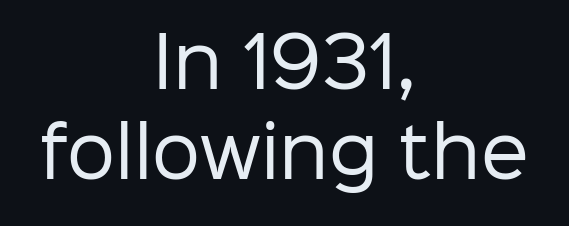
{"serif": "no", "italic": "no", "bold": "no", "weight": "regular", "width": "normal", "stroke_contrast": "low", "x_height": "medium", "monospaced": "no", "underline": "no", "align": "center", "line_spacing": "normal", "line_spacing_ratio": 1.33, "letter_spacing": "normal", "letter_spacing_em": 0.0, "glyph_px": 68}
